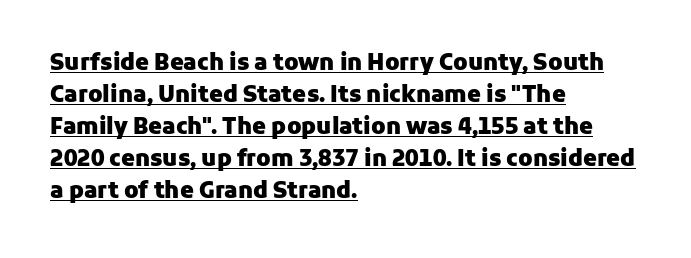
{"italic": "no", "bold": "yes", "underline": "yes", "align": "left", "line_spacing": "normal", "line_spacing_ratio": 1.46, "letter_spacing": "normal", "letter_spacing_em": 0.0, "glyph_px": 22}
